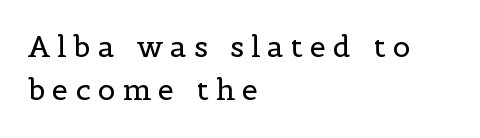
The image shows 29 px regular-weight serif type, upright; set left-aligned, normal line spacing (1.49x), unusually wide letter spacing (+0.25 em), not underlined; a medium x-height.
